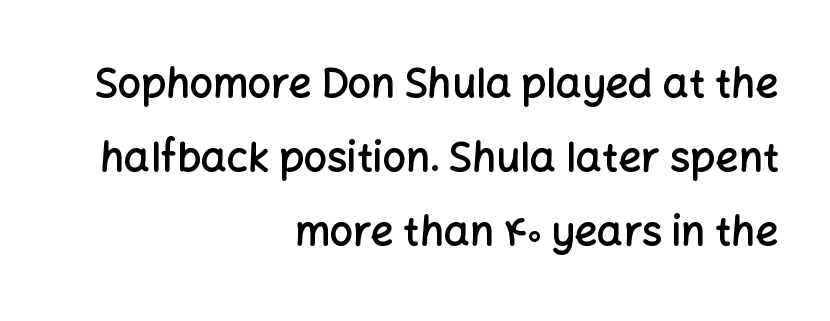
The image shows 41 px semibold sans-serif type, upright; set right-aligned, line spacing 1.81x, normal letter spacing, not underlined; low stroke contrast and a medium x-height.
